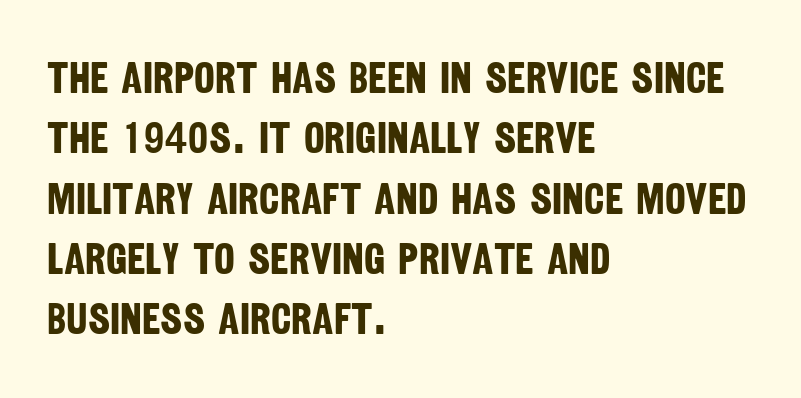
The image shows 44 px bold, condensed sans-serif type; set left-aligned, normal line spacing (1.37x), normal letter spacing, not underlined; low stroke contrast and a large x-height.
